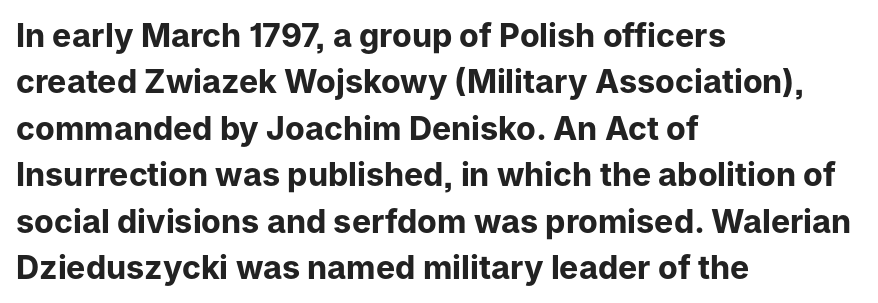
Q: Is the text bold? A: Yes.
Q: Is the text italic (slanted)? A: No, it is upright.
Q: Is the typeface a serif or a sans-serif typeface? A: Sans-serif.
Q: Is the text underlined? A: No.
Q: How is the paragraph aligned? A: Left-aligned.
Q: Is the spacing between letters normal or unusually wide? A: Normal.
Q: Is the spacing between lines tight, normal or loose? A: Normal.
Q: Width (condensed, normal, or wide)? A: Normal.
Q: Stroke contrast? A: Low.
Q: x-height? A: Medium.
Q: Monospaced? A: No.
